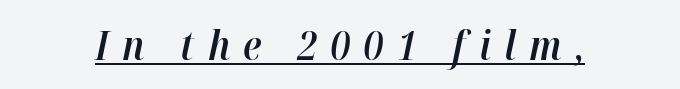
Q: Is the text bold? A: Semi-bold.
Q: Is the text italic (slanted)? A: Yes, it leans right by about 12 degrees.
Q: Is the text underlined? A: Yes.
Q: Is the spacing between letters normal or unusually wide? A: Unusually wide.
Q: Width (condensed, normal, or wide)? A: Normal.
Q: Stroke contrast? A: High.
Q: x-height? A: Medium.
Q: Monospaced? A: No.
